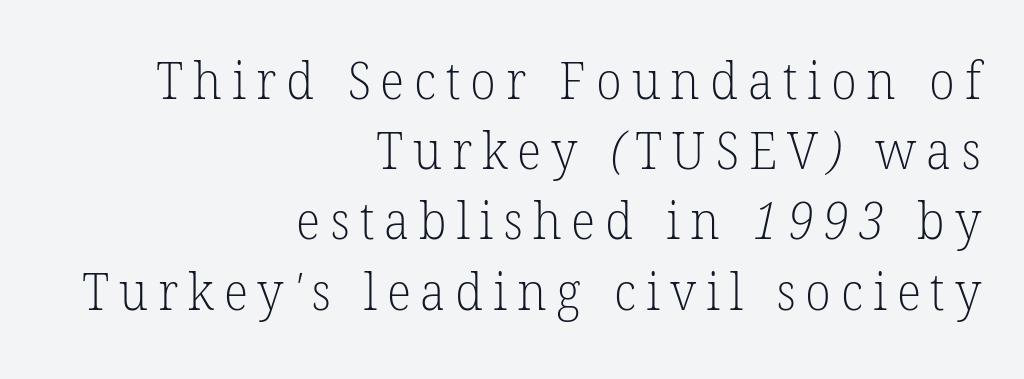
No chunkiness to these letters — they're not bold. Reading down the block, your eye finds every line finishing at a fixed right position. One glance says typical: line gaps are just what's usual. A typesetter would call this proportional, since set widths differ per character. Does the type have serifs? Yes, each stem ends in a small foot. Rule under the text: the space is simply empty.
